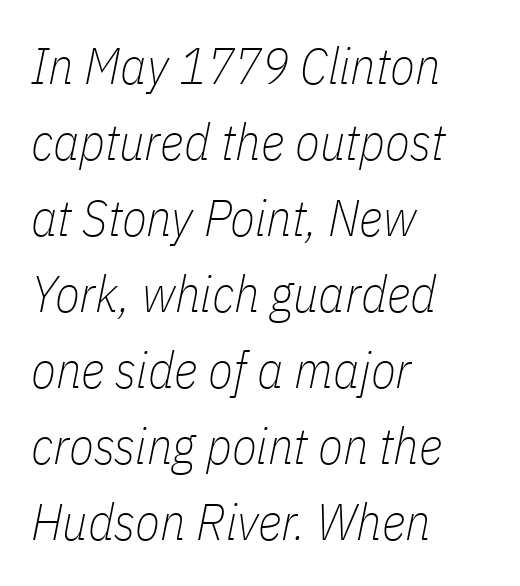
This sample has the flowing, uneven cadence of proportional lettering. Descenders are the only things crossing below the line. This rendering uses left alignment, leaving the right contour irregular. Unbolded letterforms with no extra heft. Normally led — the rows are evenly, conventionally spaced. Glyph-to-glyph distance matches everyday printed text.
